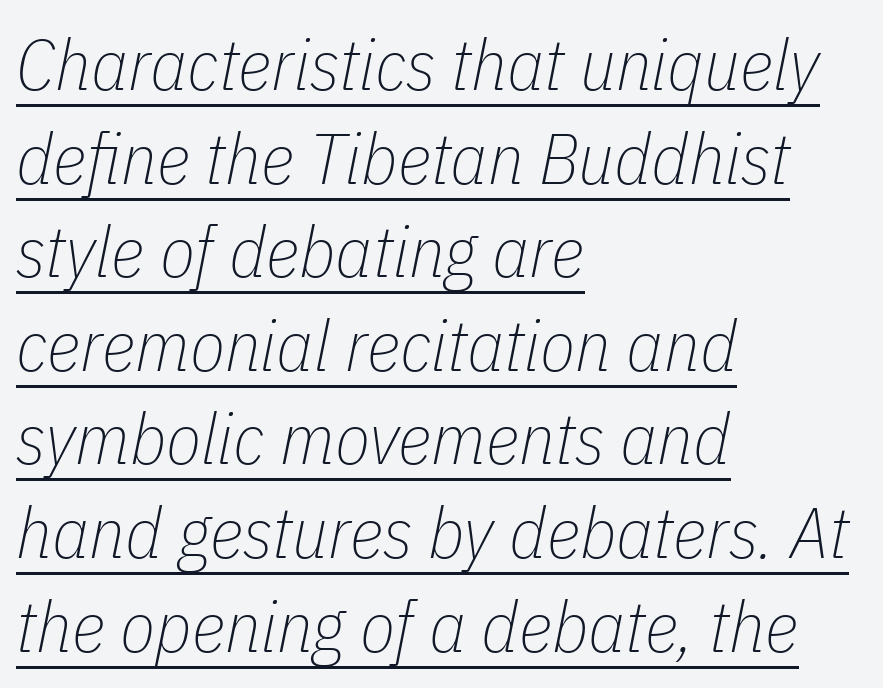
{"italic": "yes", "lean": "right", "slant_degrees": 11, "bold": "no", "weight": "thin", "width": "condensed", "stroke_contrast": "low", "x_height": "medium", "monospaced": "no", "underline": "yes", "align": "left", "line_spacing": "normal", "line_spacing_ratio": 1.3, "letter_spacing": "normal", "letter_spacing_em": 0.0, "glyph_px": 72}
